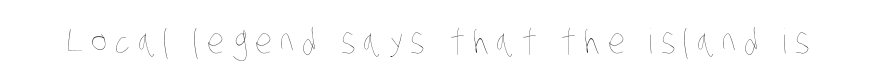
The image shows 34 px thin, condensed type; set unusually wide letter spacing (+0.23 em), not underlined; low stroke contrast and a large x-height.
